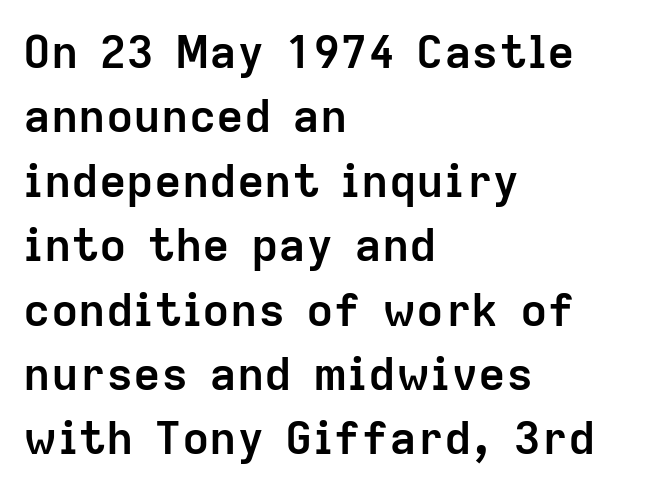
{"serif": "no", "italic": "no", "bold": "yes", "weight": "semibold", "width": "normal", "stroke_contrast": "low", "x_height": "medium", "monospaced": "no", "underline": "no", "align": "left", "line_spacing": "normal", "line_spacing_ratio": 1.4, "letter_spacing": "normal", "letter_spacing_em": 0.0, "glyph_px": 46}
